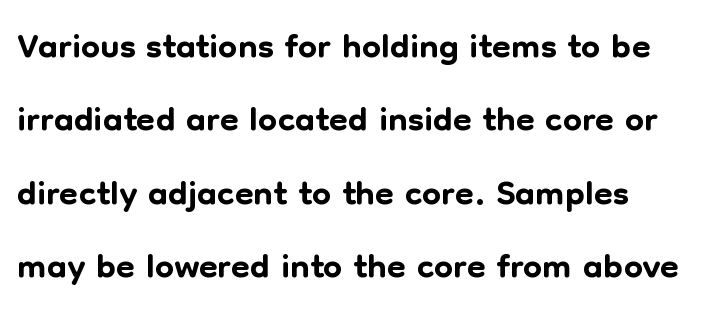
Q: Is the text italic (slanted)? A: No, it is upright.
Q: Is the typeface a serif or a sans-serif typeface? A: Sans-serif.
Q: Is the text underlined? A: No.
Q: How is the paragraph aligned? A: Left-aligned.
Q: Is the spacing between letters normal or unusually wide? A: Normal.
Q: Is the spacing between lines tight, normal or loose? A: Normal.
Q: Width (condensed, normal, or wide)? A: Normal.
Q: Stroke contrast? A: Low.
Q: x-height? A: Medium.
Q: Monospaced? A: No.
